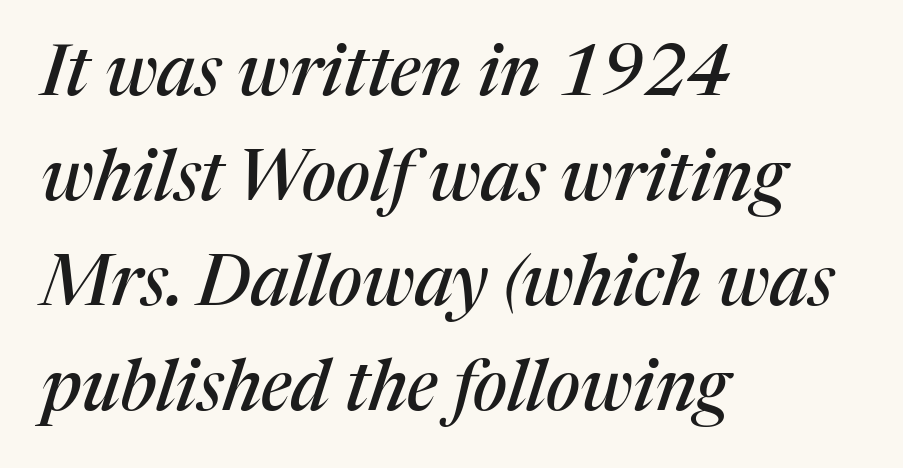
Q: Is the text italic (slanted)? A: Yes, it leans right by about 17 degrees.
Q: Is the typeface a serif or a sans-serif typeface? A: Serif.
Q: Is the text underlined? A: No.
Q: How is the paragraph aligned? A: Left-aligned.
Q: Is the spacing between letters normal or unusually wide? A: Normal.
Q: Is the spacing between lines tight, normal or loose? A: Normal.
Q: Width (condensed, normal, or wide)? A: Normal.
Q: Stroke contrast? A: Medium.
Q: x-height? A: Medium.
Q: Monospaced? A: No.
